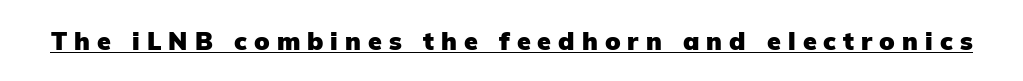
{"italic": "no", "bold": "yes", "underline": "yes", "letter_spacing": "wide", "letter_spacing_em": 0.28, "glyph_px": 25}
